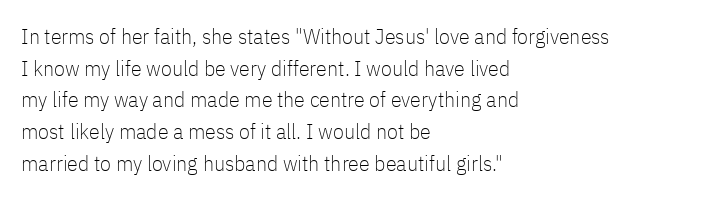
{"italic": "no", "bold": "no", "underline": "no", "align": "left", "line_spacing": "normal", "line_spacing_ratio": 1.44, "letter_spacing": "normal", "letter_spacing_em": 0.0, "glyph_px": 22}
